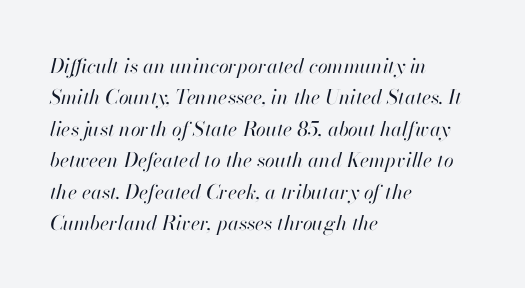
{"italic": "yes", "lean": "right", "slant_degrees": 13, "bold": "no", "underline": "no", "align": "left", "line_spacing": "normal", "line_spacing_ratio": 1.57, "letter_spacing": "normal", "letter_spacing_em": 0.0, "glyph_px": 20}
